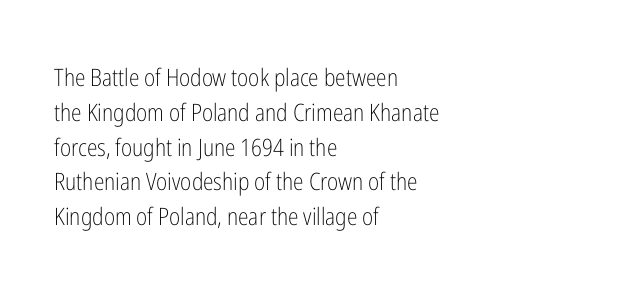
{"italic": "no", "bold": "no", "underline": "no", "align": "left", "line_spacing": "normal", "line_spacing_ratio": 1.45, "letter_spacing": "normal", "letter_spacing_em": 0.0, "glyph_px": 24}
